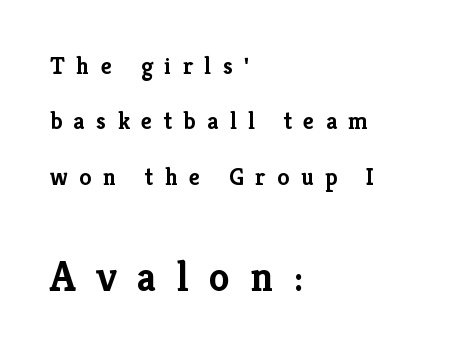
Are there feet on the stems? There are — it's a serif. The letterforms stand isolated, each surrounded by extra space. Check the space under the baseline: it is left empty. Compare the two chunks: the lower has the greater cap height. Is there much room between lines? Yes — plenty of vertical air separates them. Spacing verdict: proportional, widths tailored to each character.
